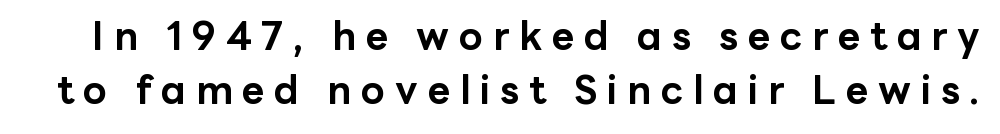
The vertical gap from one line to the next is medium. In terms of letterspacing, this is a distinctly airy, spread setting. Notice how the stems are strictly vertical — no italics here. Each letter's strokes conclude bluntly, with no projecting serifs.
